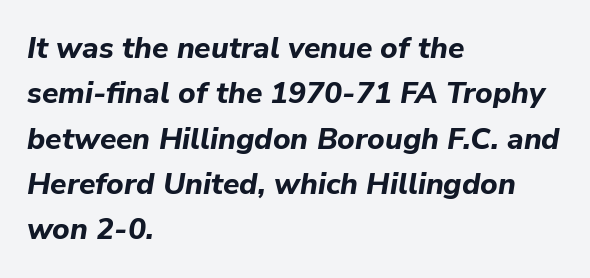
The image shows 30 px bold type, italic (leaning right); set left-aligned, normal line spacing (1.51x), normal letter spacing, not underlined; low stroke contrast and a medium x-height.
